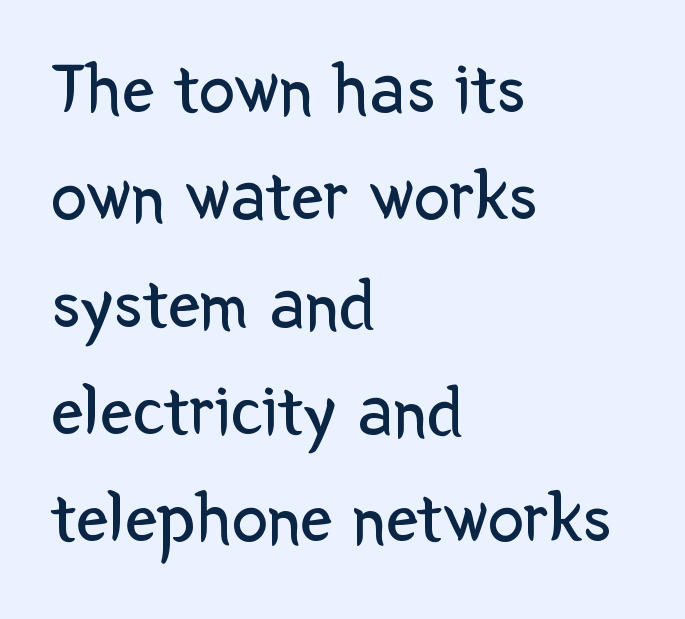
{"serif": "no", "italic": "no", "bold": "no", "weight": "regular", "width": "normal", "stroke_contrast": "low", "x_height": "medium", "monospaced": "no", "underline": "no", "align": "left", "line_spacing": "normal", "line_spacing_ratio": 1.49, "letter_spacing": "normal", "letter_spacing_em": 0.0, "glyph_px": 72}
